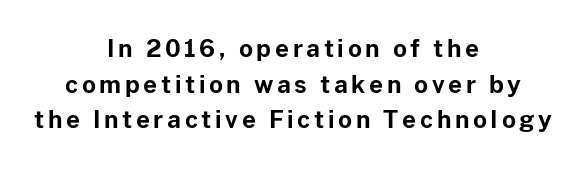
The glyphs have the mass of a bold cut. This is the regular roman posture of the typeface. Caption: multi-line text, centered on the measure. Quick note: underline off. Rows of type keep a routine distance in the vertical direction.
